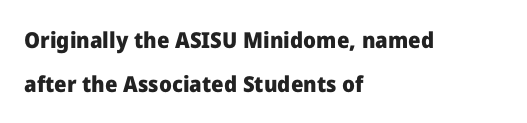
The image shows 22 px bold type, upright; set left-aligned, loose line spacing (1.99x), normal letter spacing, not underlined.
